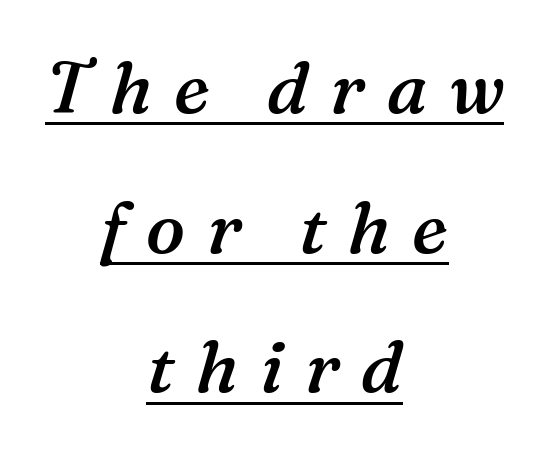
{"serif": "yes", "italic": "yes", "lean": "right", "slant_degrees": 16, "bold": "semi", "weight": "semibold", "width": "normal", "stroke_contrast": "medium", "x_height": "medium", "monospaced": "no", "underline": "yes", "align": "center", "line_spacing": "loose", "line_spacing_ratio": 1.94, "letter_spacing": "wide", "letter_spacing_em": 0.3, "glyph_px": 72}
